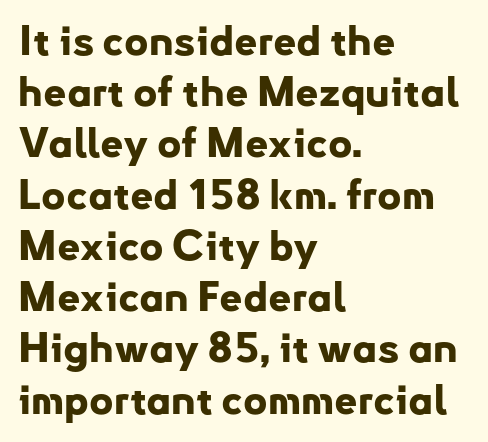
Q: Is the text bold? A: Yes.
Q: Is the text italic (slanted)? A: No, it is upright.
Q: Is the typeface a serif or a sans-serif typeface? A: Sans-serif.
Q: Is the text underlined? A: No.
Q: How is the paragraph aligned? A: Left-aligned.
Q: Is the spacing between letters normal or unusually wide? A: Normal.
Q: Is the spacing between lines tight, normal or loose? A: Normal.
Q: Width (condensed, normal, or wide)? A: Normal.
Q: Stroke contrast? A: Low.
Q: x-height? A: Small.
Q: Monospaced? A: No.
